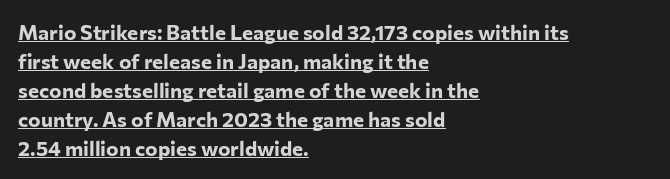
Q: Is the text bold? A: Yes.
Q: Is the text italic (slanted)? A: No, it is upright.
Q: Is the text underlined? A: Yes.
Q: How is the paragraph aligned? A: Left-aligned.
Q: Is the spacing between letters normal or unusually wide? A: Normal.
Q: Is the spacing between lines tight, normal or loose? A: Normal.
